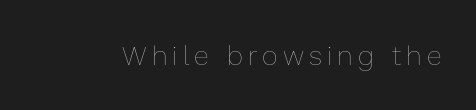
Q: Is the text bold? A: No.
Q: Is the text italic (slanted)? A: No, it is upright.
Q: Is the text underlined? A: No.
